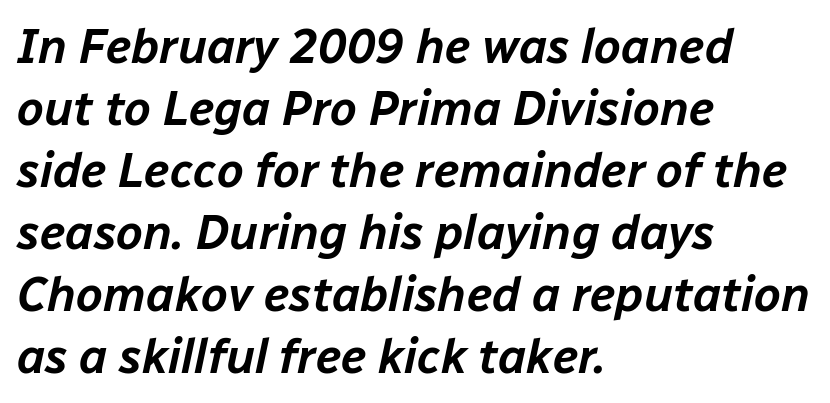
{"italic": "yes", "lean": "right", "slant_degrees": 12, "width": "normal", "stroke_contrast": "low", "x_height": "medium", "monospaced": "no", "underline": "no", "align": "left", "line_spacing": "normal", "line_spacing_ratio": 1.29, "letter_spacing": "normal", "letter_spacing_em": 0.0, "glyph_px": 48}
